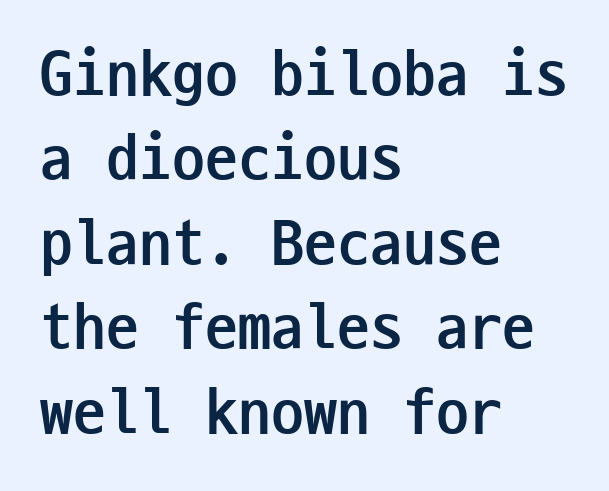
Notice how the passage keeps a crisp vertical edge on the left only. Type without underlining. Italic? Not at all — the glyphs are vertical. To sum up the face: it is a sans, with no serifs.
